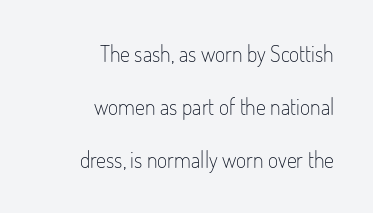
The image shows 22 px text type, upright; set right-aligned, loose line spacing (2.4x), normal letter spacing, not underlined.
